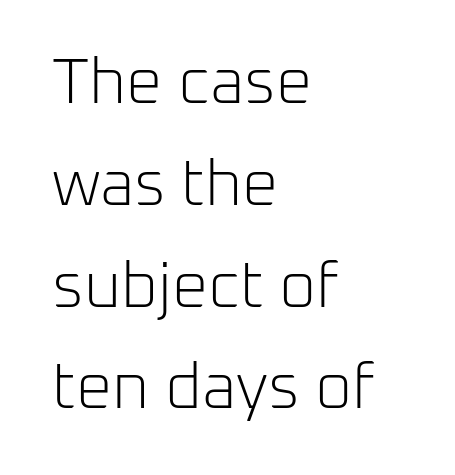
Q: Is the text bold? A: No.
Q: Is the text italic (slanted)? A: No, it is upright.
Q: Is the typeface a serif or a sans-serif typeface? A: Sans-serif.
Q: Is the text underlined? A: No.
Q: How is the paragraph aligned? A: Left-aligned.
Q: Is the spacing between letters normal or unusually wide? A: Normal.
Q: Is the spacing between lines tight, normal or loose? A: Normal.
Q: Width (condensed, normal, or wide)? A: Normal.
Q: Stroke contrast? A: Low.
Q: x-height? A: Medium.
Q: Monospaced? A: No.
